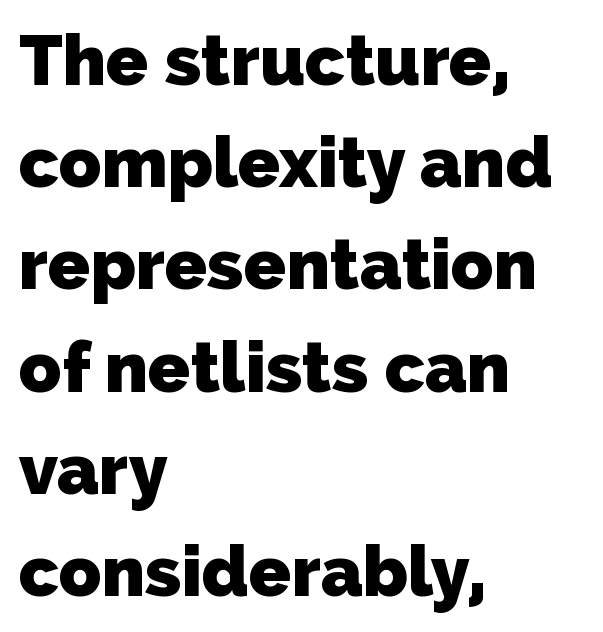
Q: Is the text bold? A: Yes.
Q: Is the typeface a serif or a sans-serif typeface? A: Sans-serif.
Q: Is the text underlined? A: No.
Q: How is the paragraph aligned? A: Left-aligned.
Q: Is the spacing between letters normal or unusually wide? A: Normal.
Q: Is the spacing between lines tight, normal or loose? A: Normal.
Q: Width (condensed, normal, or wide)? A: Normal.
Q: Stroke contrast? A: Low.
Q: x-height? A: Medium.
Q: Monospaced? A: No.
